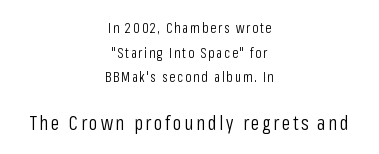
The image shows 20 px text type, upright; set centered, line spacing 1.76x, not underlined; the second (bottom) block is 1.43x larger.
